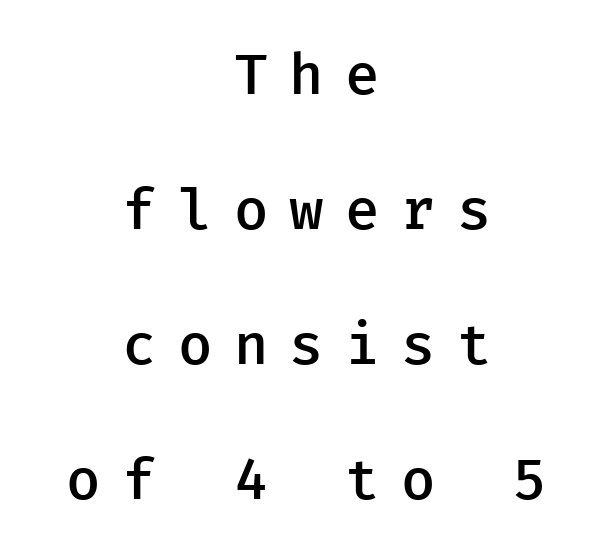
The image shows 56 px semibold sans-serif type, upright; set centered, loose line spacing (2.41x), unusually wide letter spacing (+0.38 em), not underlined; low stroke contrast and a medium x-height.
